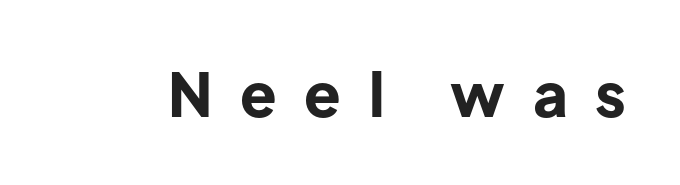
{"serif": "no", "italic": "no", "bold": "yes", "weight": "bold", "width": "normal", "stroke_contrast": "low", "x_height": "medium", "monospaced": "no", "underline": "no", "letter_spacing": "wide", "letter_spacing_em": 0.46, "glyph_px": 60}
